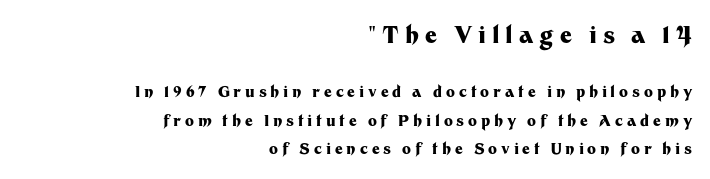
These lines stack with their right ends in a neat column. This is heavy type, rendered in bold. Vertical spacing — loose. The face used here is rendered with a markedly widened letterfit. You get the large type first, then a drop to smaller type. Plain, unruled lines of type.
